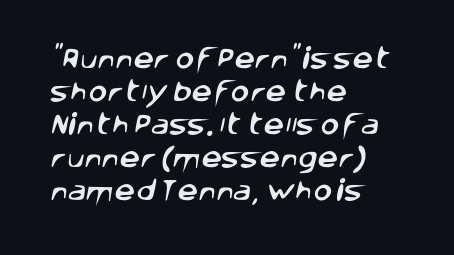
The area under the type is left untouched. Short note: letters normally spaced. The paragraph has a hard left edge and a soft right edge. Whoever set this chose a conventional vertical rhythm.
